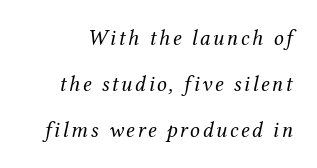
{"italic": "yes", "lean": "right", "slant_degrees": 12, "bold": "no", "underline": "no", "line_spacing": "loose", "line_spacing_ratio": 2.09, "glyph_px": 22}
